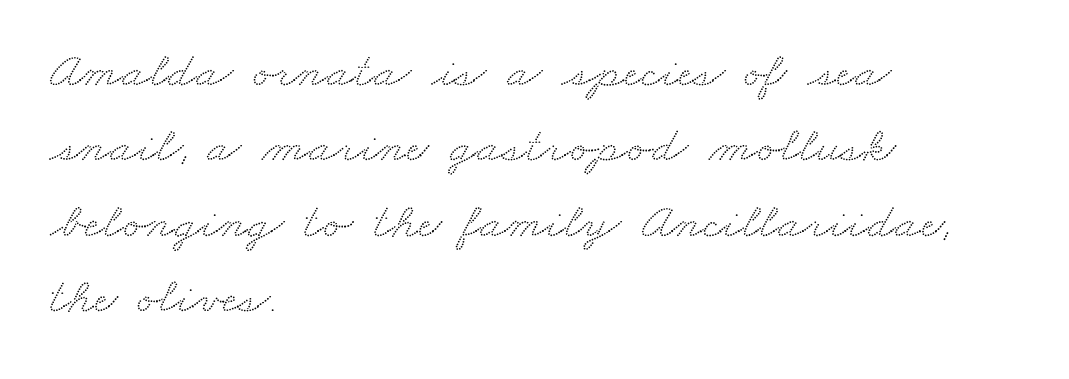
Q: Is the typeface a serif or a sans-serif typeface? A: Serif.
Q: Is the text underlined? A: No.
Q: How is the paragraph aligned? A: Left-aligned.
Q: Is the spacing between letters normal or unusually wide? A: Normal.
Q: Is the spacing between lines tight, normal or loose? A: Normal.
Q: Width (condensed, normal, or wide)? A: Wide.
Q: Stroke contrast? A: Medium.
Q: x-height? A: Small.
Q: Monospaced? A: No.
